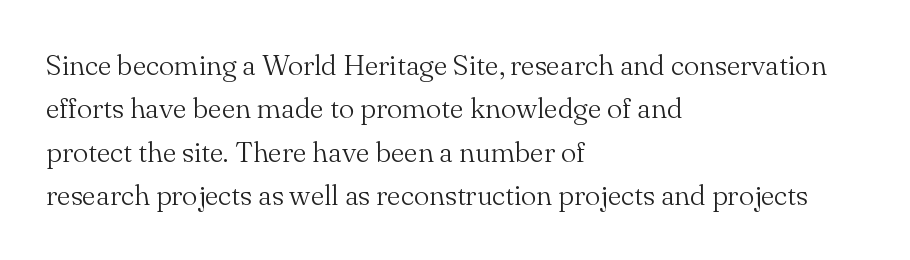
The passage shown has conventional tracking throughout. Ordinary non-slanted type is in use. A bare baseline throughout the passage. Unlike a clean sans, this face finishes its strokes with serifs. All the whitespace from short lines collects on the right. The strokes carry an ordinary text weight at most.
